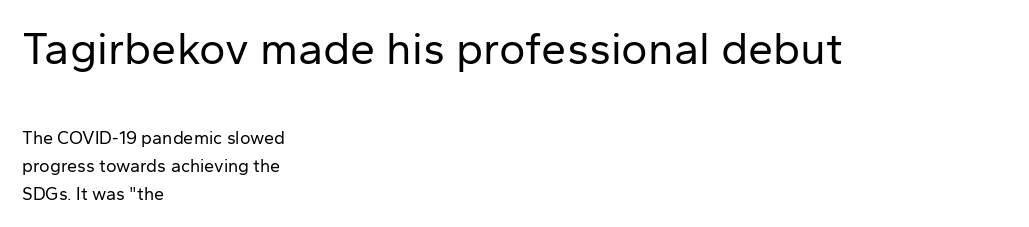
Q: Is the text bold? A: No.
Q: Is the text italic (slanted)? A: No, it is upright.
Q: Is the typeface a serif or a sans-serif typeface? A: Sans-serif.
Q: Is the text underlined? A: No.
Q: How is the paragraph aligned? A: Left-aligned.
Q: Is the spacing between letters normal or unusually wide? A: Normal.
Q: Is the spacing between lines tight, normal or loose? A: Normal.
Q: Which block of text is set in a larger size, the first (top) or the second (bottom)? A: The first (top) one.
Q: Width (condensed, normal, or wide)? A: Normal.
Q: Stroke contrast? A: Low.
Q: x-height? A: Medium.
Q: Monospaced? A: No.
